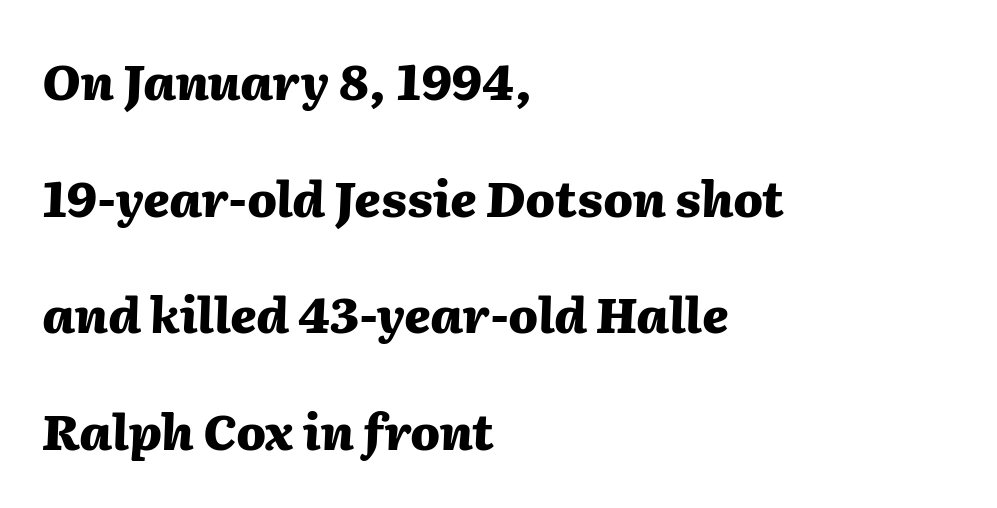
{"italic": "yes", "lean": "right", "slant_degrees": 2, "bold": "yes", "weight": "heavy", "width": "normal", "stroke_contrast": "medium", "x_height": "medium", "monospaced": "no", "underline": "no", "align": "left", "line_spacing": "loose", "line_spacing_ratio": 2.38, "letter_spacing": "normal", "letter_spacing_em": 0.0, "glyph_px": 49}
